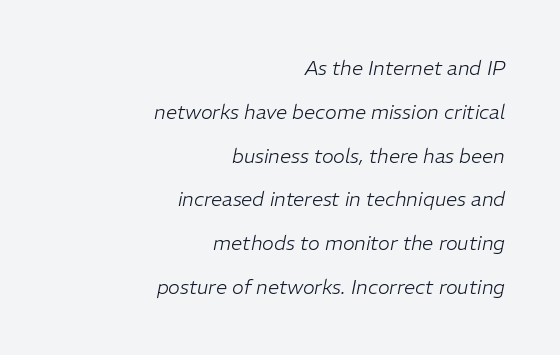
Letter spacing: default. The passage shown stacks its lines with a broad gap. The typography opts for an oblique posture over an upright one. Visually the block forms a straight wall on the right and a jagged coastline on the left. Has an underline been added? It has not. Letters have the restrained weight of plain body copy at most.
